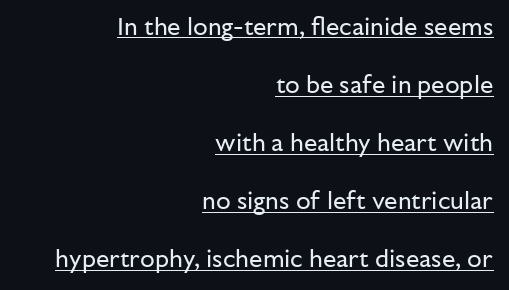
{"italic": "no", "bold": "no", "underline": "yes", "align": "right", "line_spacing": "loose", "line_spacing_ratio": 2.42, "letter_spacing": "normal", "letter_spacing_em": 0.0, "glyph_px": 24}
